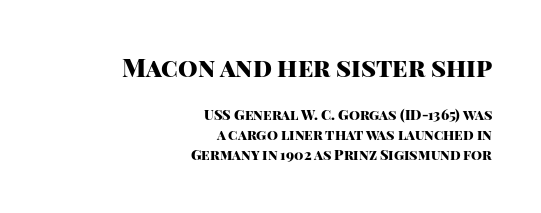
The setting favours the right margin, as signatures and pull-quotes sometimes do. These two chunks differ in scale, with the top chunk taking the larger measure. Caption: bold face, heavy strokes. One glance says typical: line gaps are just what's usual. The passage shown has conventional tracking throughout. Just letters on the line, the space beneath them empty.
